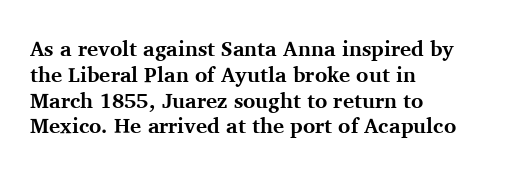
The letters stand upright; this is a roman face. Every row of glyphs begins at an identical x-position on the left. Between one letter and the next there's only the usual sliver of space. Caption: bold face, heavy strokes.
